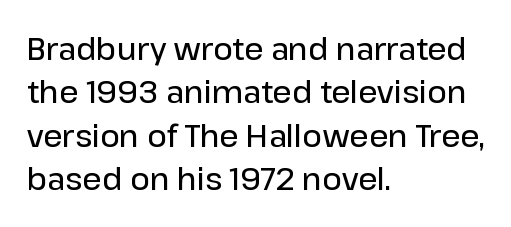
Words float on clear page, feet unadorned. The ragged edge is on the right, which tells us the setting is flush left. The glyphs have the mass of a demibold cut, below bold. The space between consecutive lines is moderate. You could not count columns in this text — the font is proportionally spaced. A sans-serif font was chosen for this passage.
